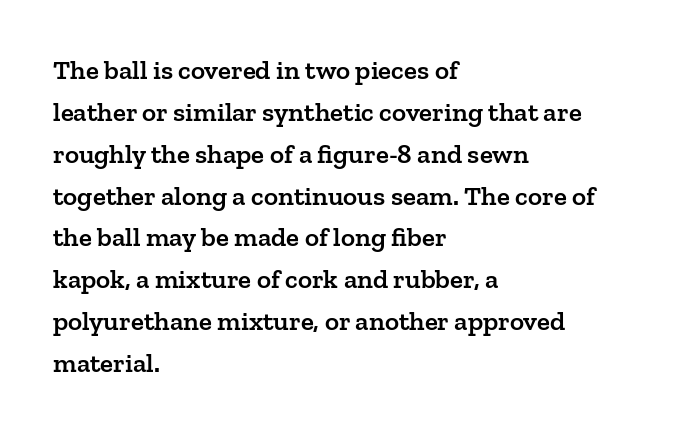
Has an underline been added? It has not. Look at the stroke-to-counter ratio: somewhat heavy, a semibold. Style check: upright. The letterforms sit shoulder to shoulder at normal distance. The paragraph has a hard left edge and a soft right edge.
